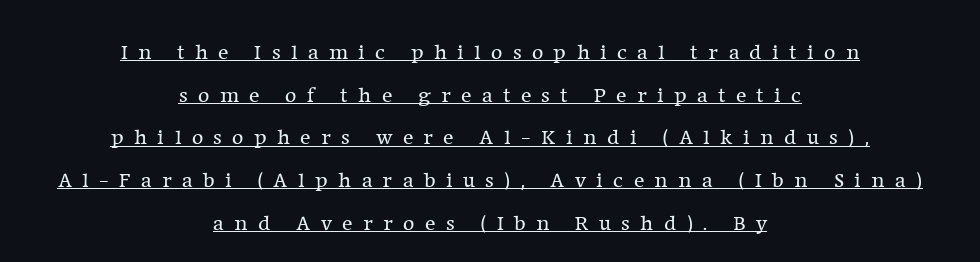
Bold? No — there's no thickening of the strokes. Loosely led — the rows are spread out. Underline: present. The paragraph has two soft edges and a firm central axis. Do the letters lean? They stand straight.
